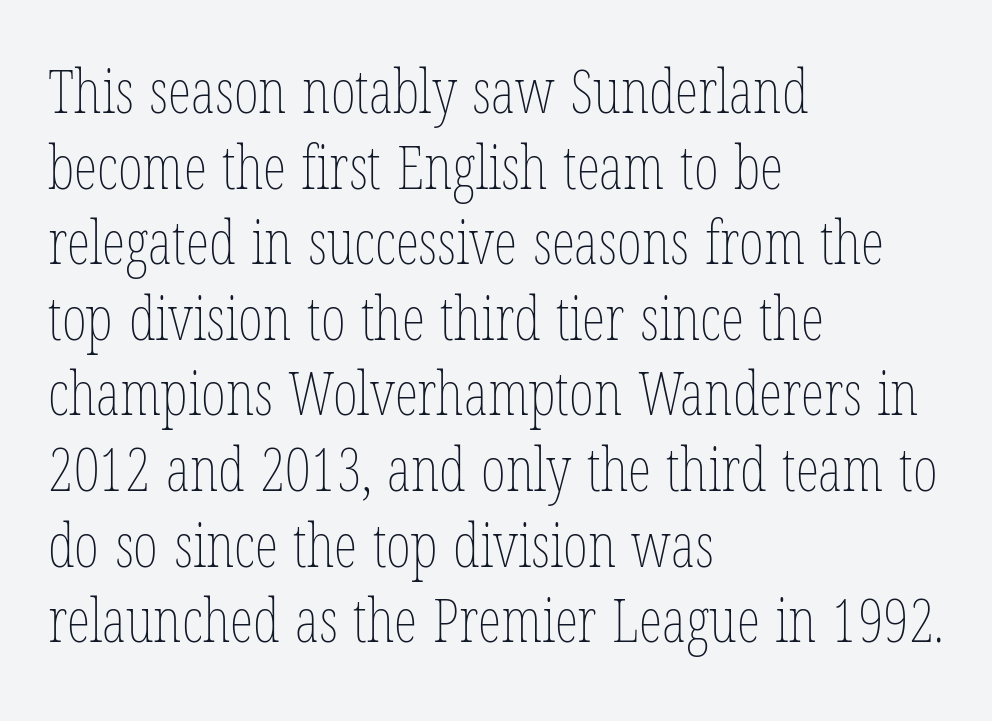
{"italic": "no", "bold": "no", "weight": "thin", "width": "condensed", "stroke_contrast": "low", "x_height": "medium", "monospaced": "no", "underline": "no", "align": "left", "line_spacing": "normal", "line_spacing_ratio": 1.26, "letter_spacing": "normal", "letter_spacing_em": 0.0, "glyph_px": 60}
